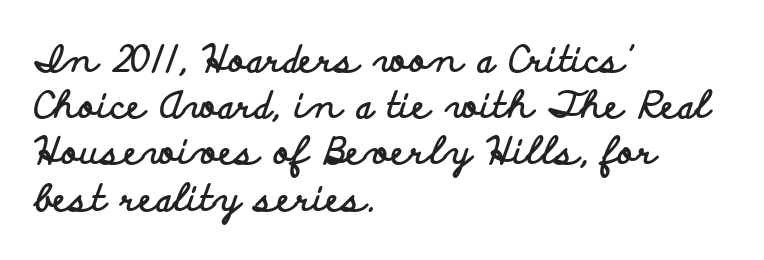
Bold? Absolutely — the strokes are thick and heavy. In CSS terms this would be text-align: left. Is this a fixed-width face? No — the glyphs have proportional, varying widths. Regarding serifs, this sample does without them. This rendering leaves character spacing at its baseline value.
